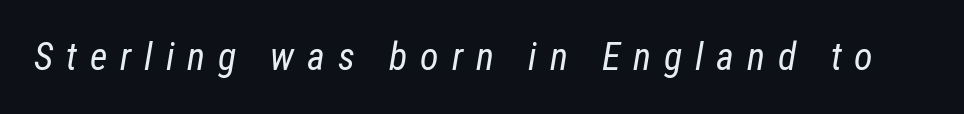
Q: Is the text bold? A: No.
Q: Is the text italic (slanted)? A: Yes, it leans right by about 12 degrees.
Q: Is the text underlined? A: No.
Q: Is the spacing between letters normal or unusually wide? A: Unusually wide.
Q: Width (condensed, normal, or wide)? A: Condensed.
Q: Stroke contrast? A: Low.
Q: x-height? A: Medium.
Q: Monospaced? A: No.
